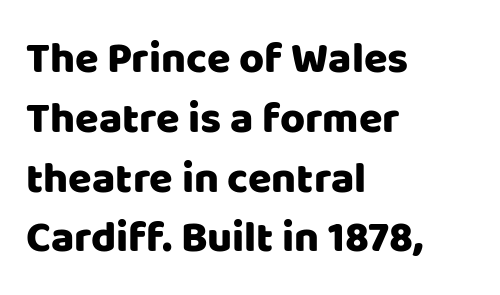
This sample keeps an unexceptional amount of space between lines. The passage is arranged the way most books set body copy — flush left. Regarding serifs, this sample does without them. The space directly below the letters is spotless. Is this a fixed-width face? No — the glyphs have proportional, varying widths.
